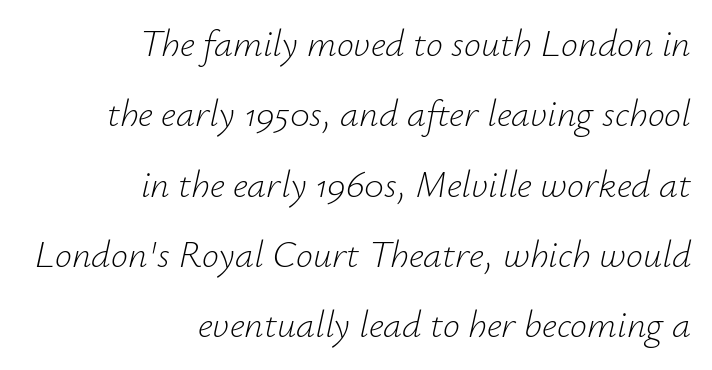
Q: Is the text bold? A: No.
Q: Is the text italic (slanted)? A: Yes, it leans right by about 12 degrees.
Q: Is the text underlined? A: No.
Q: How is the paragraph aligned? A: Right-aligned.
Q: Is the spacing between letters normal or unusually wide? A: Normal.
Q: Width (condensed, normal, or wide)? A: Normal.
Q: Stroke contrast? A: Low.
Q: x-height? A: Small.
Q: Monospaced? A: No.
